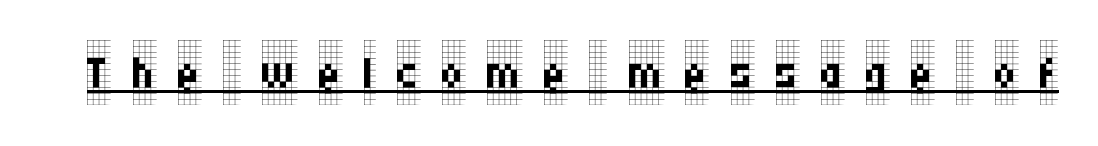
What decoration does the sample have? An underline. Stem width sits at or under what a default text font uses. Loose tracking; the words dissolve into strings of separated letters. Rendered with straight, roman letterforms. Note the varied advance widths — an 'i' is clearly narrower than an 'm'. Typographically, this falls in the serif category.
